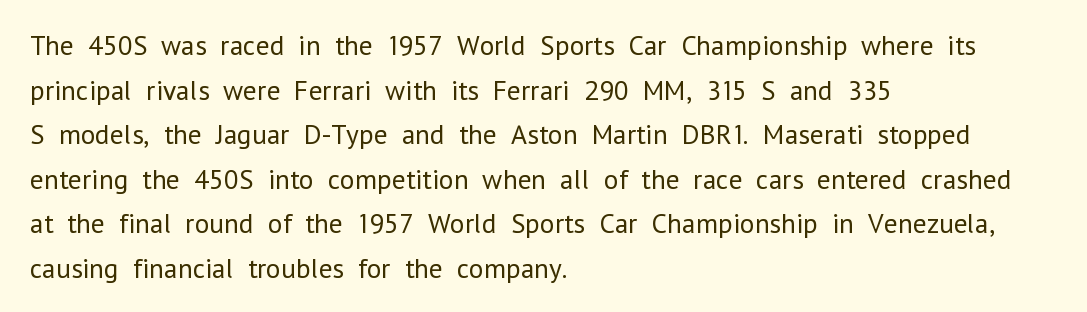
{"serif": "no", "italic": "no", "bold": "no", "weight": "regular", "width": "normal", "stroke_contrast": "low", "x_height": "medium", "monospaced": "no", "underline": "no", "align": "left", "line_spacing": "normal", "line_spacing_ratio": 1.59, "letter_spacing": "normal", "letter_spacing_em": 0.0, "glyph_px": 28}
